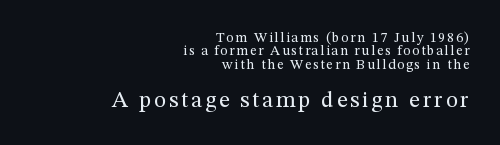
The rendering uses a small line-height, squeezing the rows. Weight: in the light-to-regular range. Plain, unruled lines of type. The text block is weighted toward the right margin, trailing off unevenly leftward. This is roman type, the default non-slanted kind.
